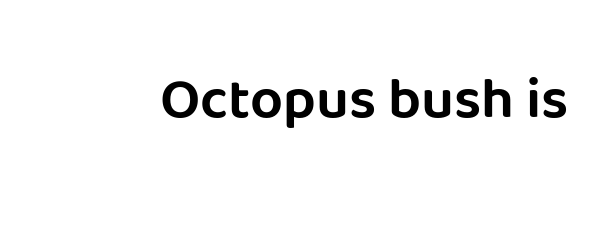
The image shows 58 px sans-serif type, upright; set normal letter spacing, not underlined; low stroke contrast and a large x-height.
